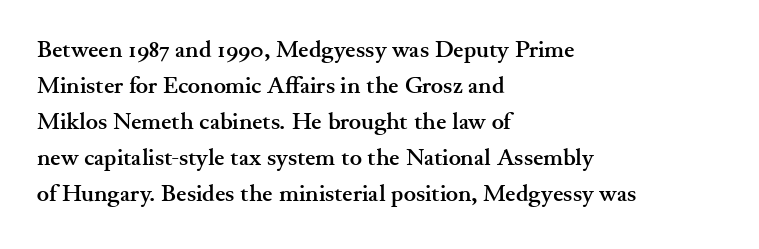
The image shows 23 px bold type, upright; set left-aligned, normal line spacing (1.57x), normal letter spacing, not underlined.
